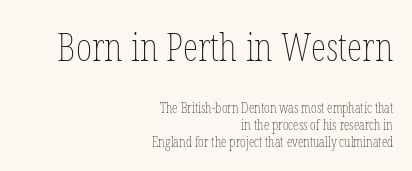
{"italic": "no", "bold": "no", "weight": "thin", "width": "condensed", "stroke_contrast": "low", "x_height": "medium", "monospaced": "no", "underline": "no", "align": "right", "line_spacing_ratio": 1.22, "letter_spacing": "normal", "letter_spacing_em": 0.0, "larger_block": "first", "size_ratio": 2.79, "glyph_px": 39}
